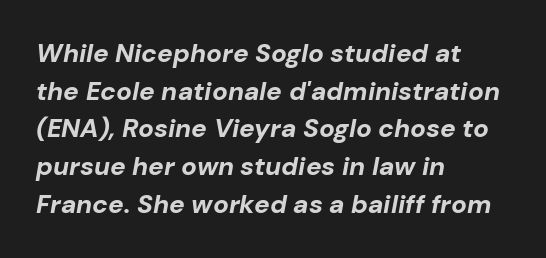
The image shows 26 px bold type, italic (leaning right); set left-aligned, normal line spacing (1.45x), normal letter spacing, not underlined.
